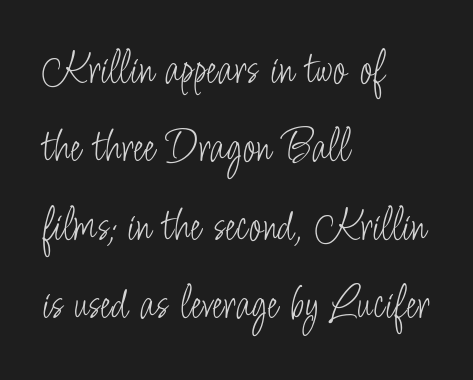
{"serif": "no", "bold": "no", "weight": "light", "width": "condensed", "stroke_contrast": "low", "x_height": "small", "monospaced": "no", "underline": "no", "align": "left", "line_spacing": "normal", "line_spacing_ratio": 1.6, "letter_spacing": "normal", "letter_spacing_em": 0.0, "glyph_px": 49}
